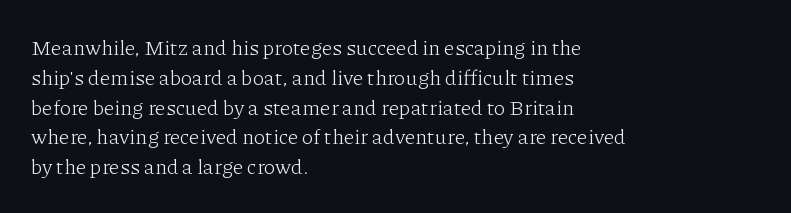
Quick note: interline space is typical. Nothing unusual about the tracking: characters are spaced as the font intends. Unmarked baselines from the first word to the last. No italicization has been applied; the sample stays upright.
